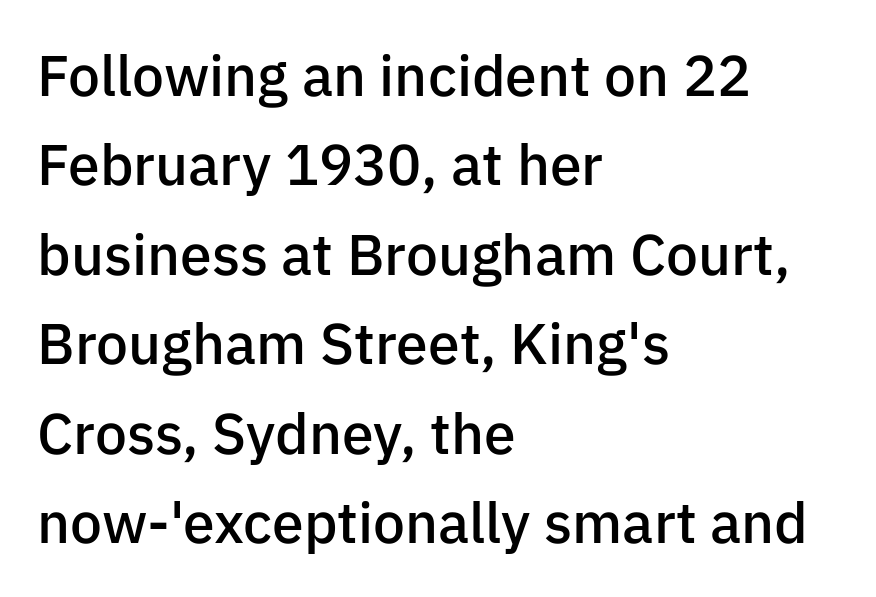
The image shows 57 px semibold sans-serif type, upright; set left-aligned, normal line spacing (1.57x), normal letter spacing, not underlined; low stroke contrast and a medium x-height.
